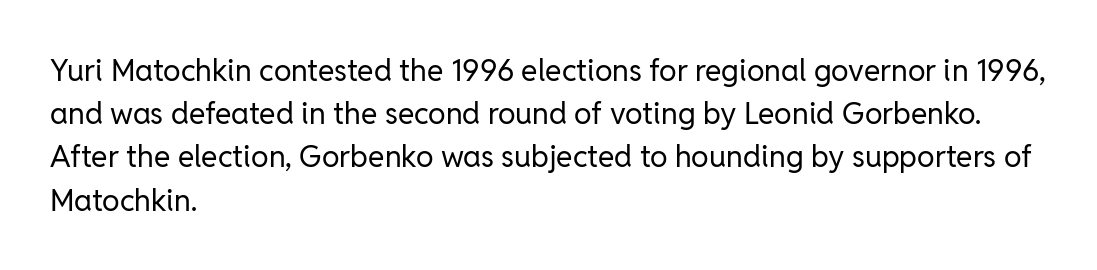
{"serif": "no", "italic": "no", "bold": "no", "weight": "regular", "width": "normal", "stroke_contrast": "low", "x_height": "medium", "monospaced": "no", "underline": "no", "align": "left", "line_spacing": "normal", "line_spacing_ratio": 1.44, "letter_spacing": "normal", "letter_spacing_em": 0.0, "glyph_px": 30}
